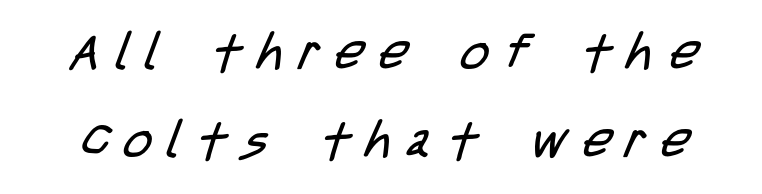
{"serif": "no", "bold": "no", "weight": "regular", "width": "condensed", "stroke_contrast": "low", "x_height": "large", "monospaced": "no", "underline": "no", "line_spacing_ratio": 1.79, "letter_spacing": "wide", "letter_spacing_em": 0.32, "glyph_px": 49}
